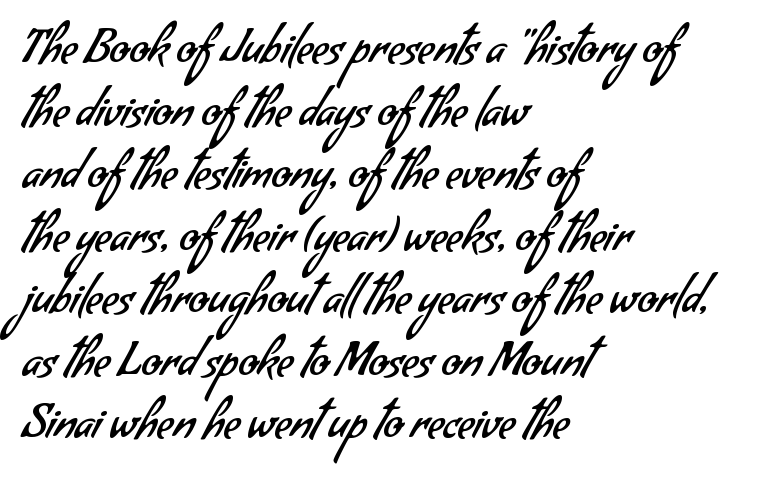
The characters are drawn with everyday or finer stroke widths. Letters rest on an invisible, unmarked baseline. Does extra space separate the letters? No, they use regular spacing. Alignment: flush left. Is this a fixed-width face? No — the glyphs have proportional, varying widths. The rows are spaced the way most documents space them.
